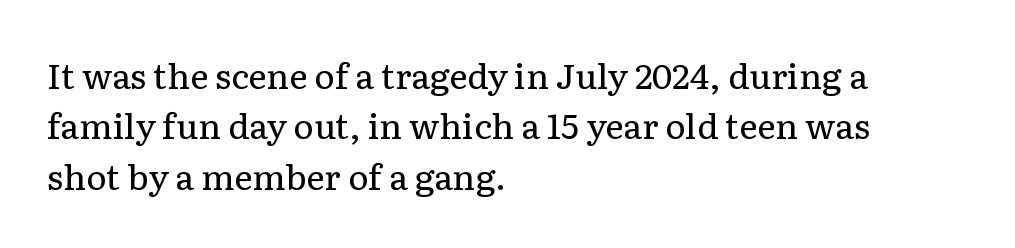
Q: Is the text bold? A: No.
Q: Is the text italic (slanted)? A: No, it is upright.
Q: Is the typeface a serif or a sans-serif typeface? A: Serif.
Q: Is the text underlined? A: No.
Q: How is the paragraph aligned? A: Left-aligned.
Q: Is the spacing between letters normal or unusually wide? A: Normal.
Q: Is the spacing between lines tight, normal or loose? A: Normal.
Q: Width (condensed, normal, or wide)? A: Normal.
Q: Stroke contrast? A: Low.
Q: x-height? A: Medium.
Q: Monospaced? A: No.
